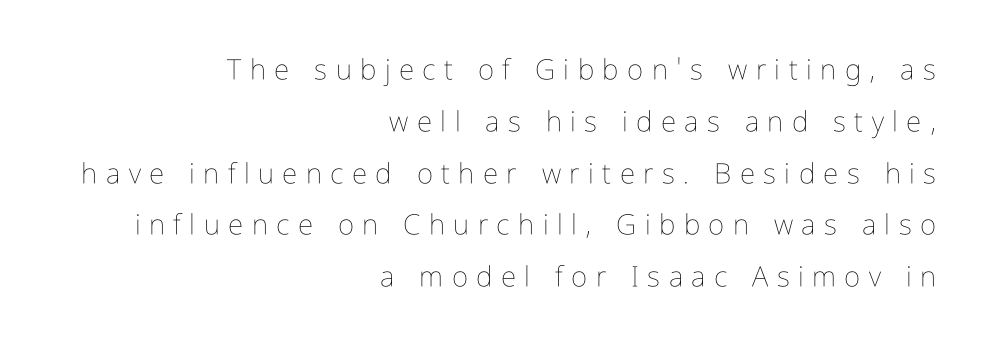
{"italic": "no", "bold": "no", "weight": "thin", "width": "condensed", "stroke_contrast": "low", "x_height": "medium", "monospaced": "no", "underline": "no", "align": "right", "line_spacing_ratio": 1.85, "letter_spacing": "wide", "letter_spacing_em": 0.3, "glyph_px": 28}
